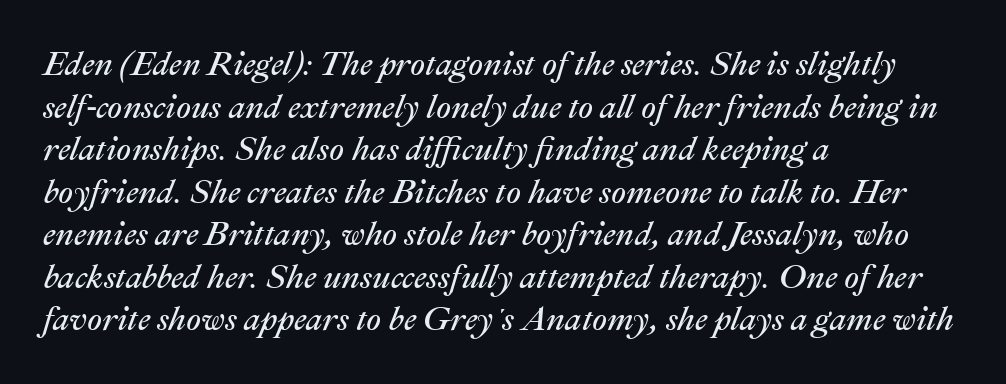
{"italic": "yes", "lean": "right", "slant_degrees": 22, "bold": "no", "weight": "regular", "width": "normal", "stroke_contrast": "medium", "x_height": "medium", "monospaced": "no", "underline": "no", "align": "left", "line_spacing": "normal", "line_spacing_ratio": 1.29, "letter_spacing": "normal", "letter_spacing_em": 0.0, "glyph_px": 33}
